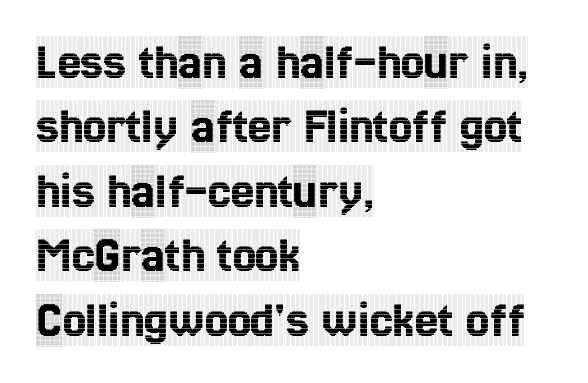
Is the letter spacing exaggerated? No — it looks like the ordinary default. The setting favours the left margin, as ordinary paragraphs usually do. Honestly, there is no underline to notice here at all. Ascenders rise straight up at ninety degrees. Serifs: yes, visible at the terminals of the letterforms.
